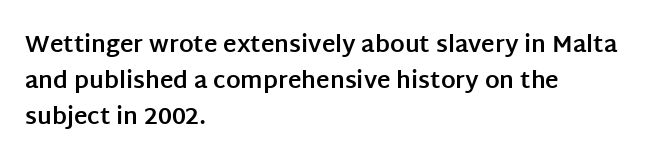
Notice how descenders clear the ascenders below comfortably — that's standard leading. The sample has been set heavy, in full bold. Italic? Not at all — the glyphs are vertical. A bare baseline throughout the passage. The rag falls on the right side of this text block. Inter-character spacing is left at the font's built-in metrics.
